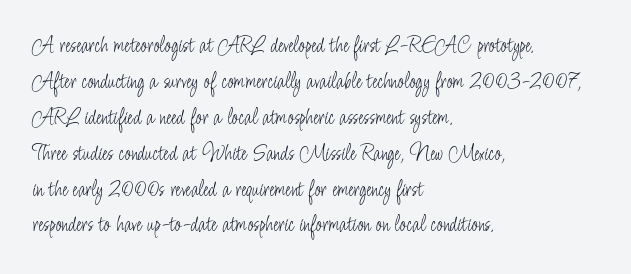
Q: Is the text bold? A: No.
Q: Is the text italic (slanted)? A: Yes.
Q: Is the text underlined? A: No.
Q: How is the paragraph aligned? A: Left-aligned.
Q: Is the spacing between letters normal or unusually wide? A: Normal.
Q: Is the spacing between lines tight, normal or loose? A: Normal.
